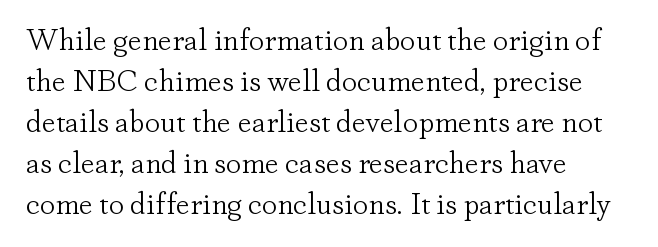
The image shows 31 px light serif type, upright; set left-aligned, normal line spacing (1.32x), normal letter spacing, not underlined; low stroke contrast and a small x-height.
